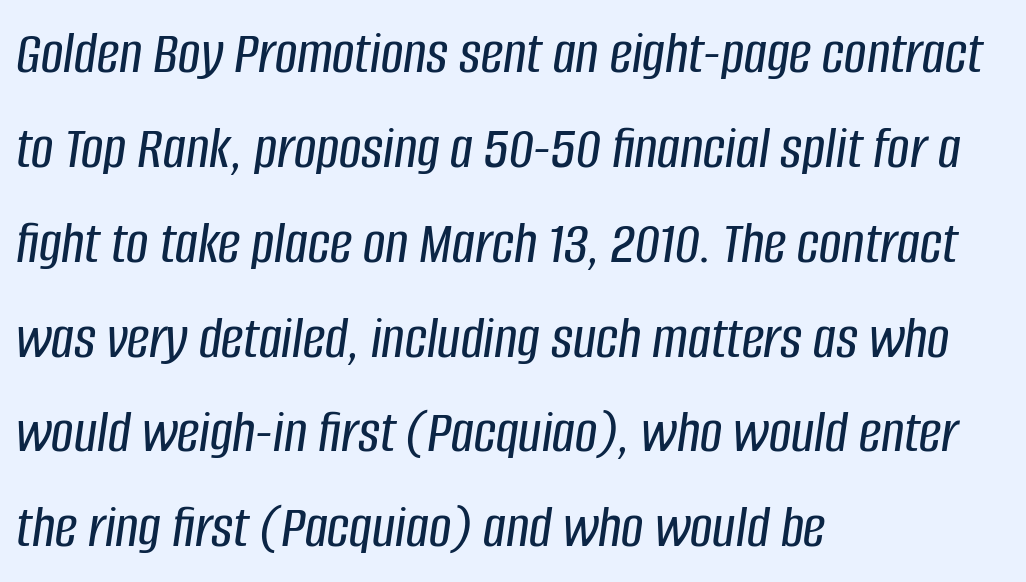
{"italic": "yes", "lean": "right", "slant_degrees": 8, "width": "condensed", "stroke_contrast": "low", "x_height": "large", "monospaced": "no", "underline": "no", "align": "left", "line_spacing": "normal", "line_spacing_ratio": 1.53, "letter_spacing": "normal", "letter_spacing_em": 0.0, "glyph_px": 62}
